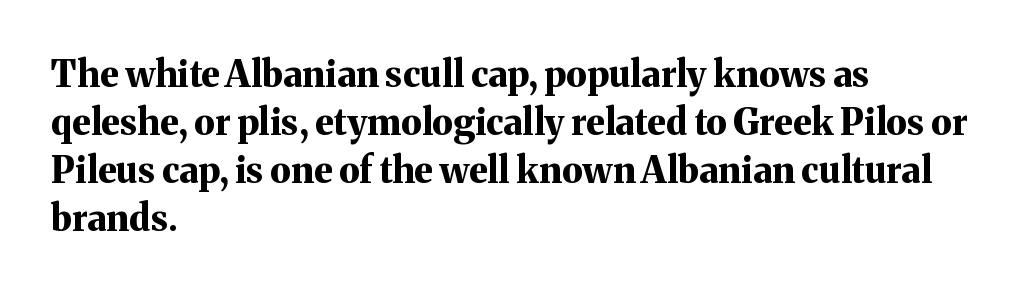
Q: Is the text bold? A: Yes.
Q: Is the text italic (slanted)? A: No, it is upright.
Q: Is the typeface a serif or a sans-serif typeface? A: Serif.
Q: Is the text underlined? A: No.
Q: How is the paragraph aligned? A: Left-aligned.
Q: Is the spacing between letters normal or unusually wide? A: Normal.
Q: Is the spacing between lines tight, normal or loose? A: Normal.
Q: Width (condensed, normal, or wide)? A: Normal.
Q: Stroke contrast? A: Medium.
Q: x-height? A: Medium.
Q: Monospaced? A: No.
